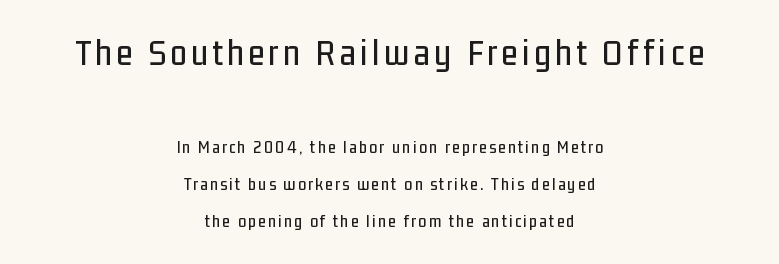
The more generous point size was reserved for the upper chunk. You could fit nearly another row in the gap between these rows. Each letter keeps its own natural width here, so spacing adapts to shape. Compared with a flush-left layout, this one balances lines on the center instead.
